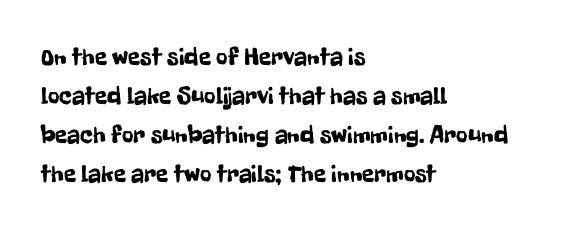
Q: Is the text italic (slanted)? A: No, it is upright.
Q: Is the text underlined? A: No.
Q: How is the paragraph aligned? A: Left-aligned.
Q: Is the spacing between letters normal or unusually wide? A: Normal.
Q: Is the spacing between lines tight, normal or loose? A: Normal.
